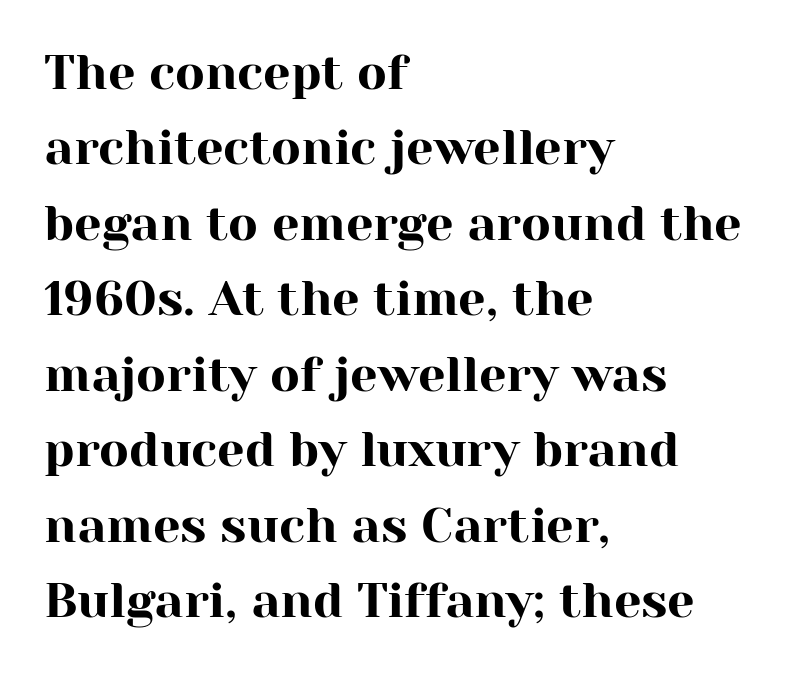
{"serif": "yes", "italic": "no", "width": "normal", "stroke_contrast": "high", "x_height": "medium", "monospaced": "no", "underline": "no", "align": "left", "line_spacing": "normal", "line_spacing_ratio": 1.54, "letter_spacing": "normal", "letter_spacing_em": 0.0, "glyph_px": 49}
